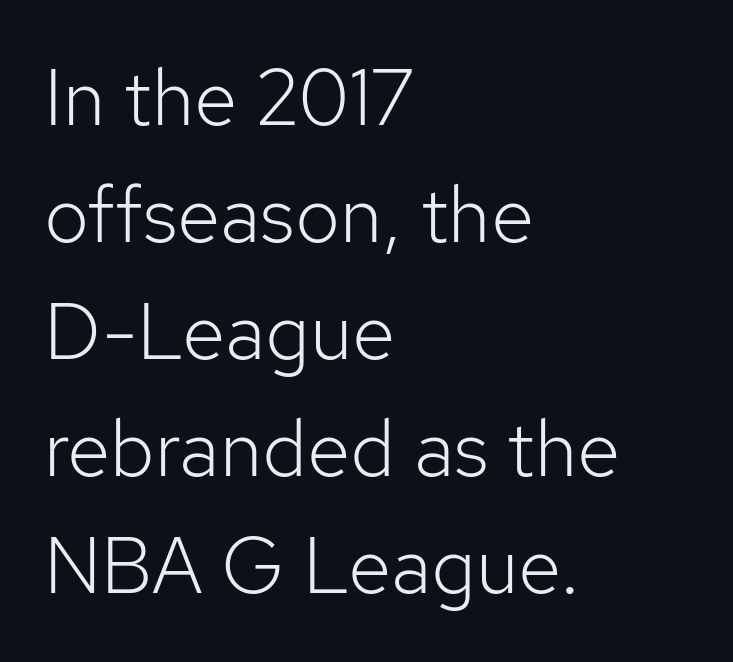
Q: Is the text bold? A: No.
Q: Is the text italic (slanted)? A: No, it is upright.
Q: Is the typeface a serif or a sans-serif typeface? A: Sans-serif.
Q: Is the text underlined? A: No.
Q: How is the paragraph aligned? A: Left-aligned.
Q: Is the spacing between letters normal or unusually wide? A: Normal.
Q: Is the spacing between lines tight, normal or loose? A: Normal.
Q: Width (condensed, normal, or wide)? A: Normal.
Q: Stroke contrast? A: Low.
Q: x-height? A: Medium.
Q: Monospaced? A: No.
